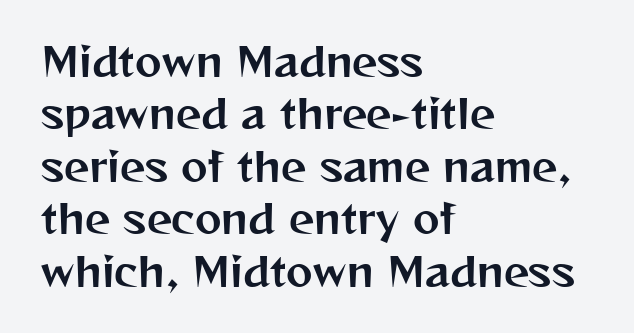
A clean baseline with only descenders dipping below it. No italicization has been applied; the sample stays upright. Letterform terminals end flat and unadorned throughout the passage. Leading: standard. Here the designer chose a conventional face with non-uniform glyph widths. You could call the tracking neutral — neither tight nor loose.
